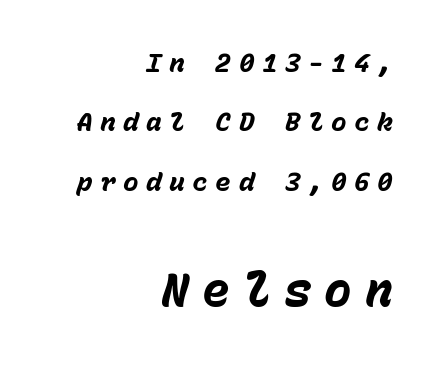
Q: Is the text bold? A: Yes.
Q: Is the text italic (slanted)? A: Yes, it leans right by about 15 degrees.
Q: Is the text underlined? A: No.
Q: How is the paragraph aligned? A: Right-aligned.
Q: Is the spacing between letters normal or unusually wide? A: Unusually wide.
Q: Is the spacing between lines tight, normal or loose? A: Loose.
Q: Which block of text is set in a larger size, the first (top) or the second (bottom)? A: The second (bottom) one.
Q: Width (condensed, normal, or wide)? A: Normal.
Q: Stroke contrast? A: Low.
Q: x-height? A: Medium.
Q: Monospaced? A: Yes.
